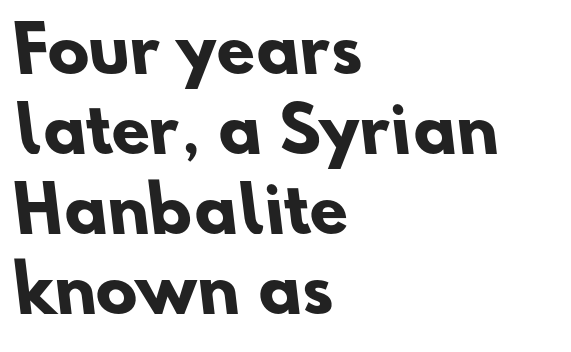
The image shows 62 px heavy sans-serif type; set left-aligned, normal line spacing (1.29x), normal letter spacing, not underlined; low stroke contrast and a small x-height.
